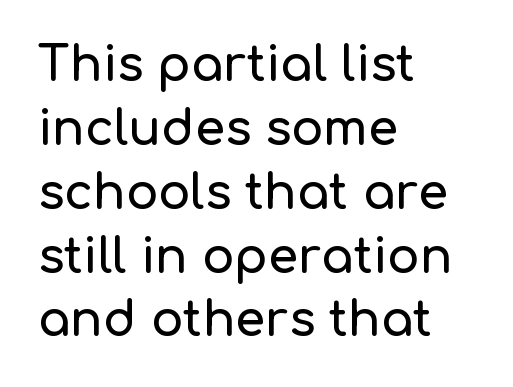
Rows of type keep a routine distance in the vertical direction. Tracking here is standard; glyphs follow each other at the usual distance. The specimen omits any rule beneath the text block's lines. These lines are rendered in a variable-pitch font.
